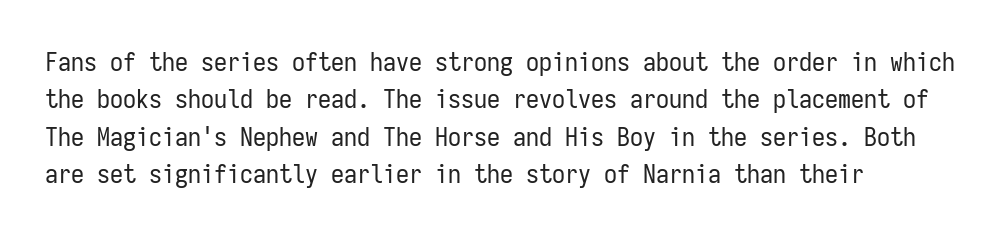
{"italic": "no", "bold": "no", "underline": "no", "align": "left", "line_spacing": "normal", "line_spacing_ratio": 1.44, "letter_spacing": "normal", "letter_spacing_em": 0.0, "glyph_px": 26}
